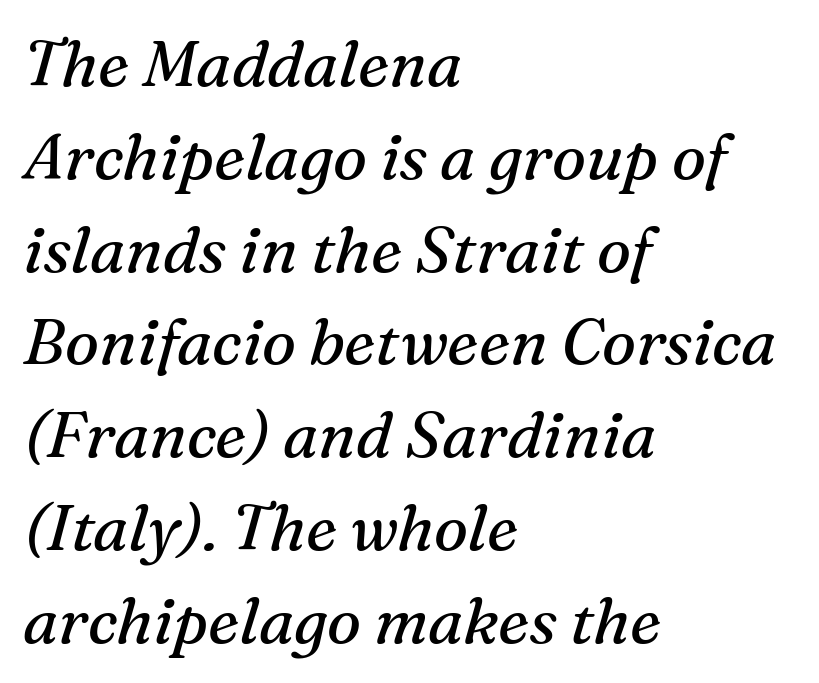
The image shows 64 px regular-weight serif type, italic (leaning right); set left-aligned, normal line spacing (1.45x), normal letter spacing, not underlined; medium stroke contrast and a medium x-height.
